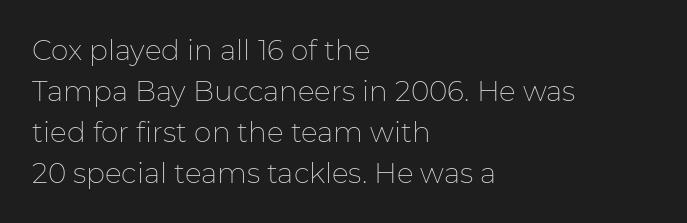
The image shows 28 px thin sans-serif type, upright; set left-aligned, normal line spacing (1.46x), normal letter spacing, not underlined; low stroke contrast and a medium x-height.
